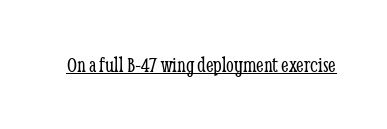
{"italic": "no", "bold": "no", "underline": "yes", "letter_spacing": "normal", "letter_spacing_em": 0.0, "glyph_px": 22}
